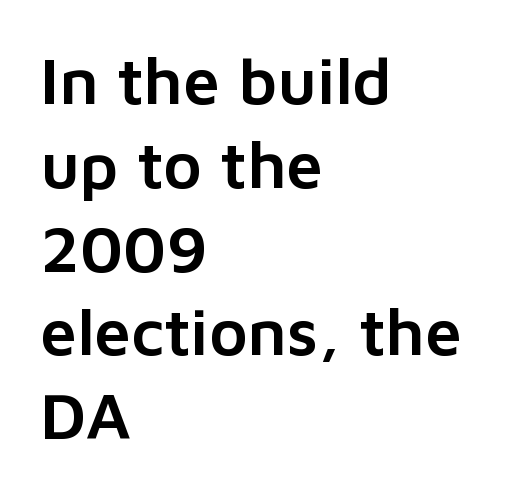
The image shows 66 px sans-serif type, upright; set left-aligned, normal line spacing (1.27x), normal letter spacing, not underlined; low stroke contrast and a medium x-height.
